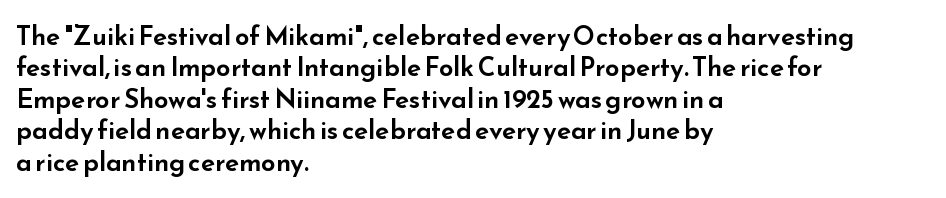
{"italic": "no", "underline": "no", "align": "left", "line_spacing_ratio": 1.21, "letter_spacing": "normal", "letter_spacing_em": 0.0, "glyph_px": 26}
